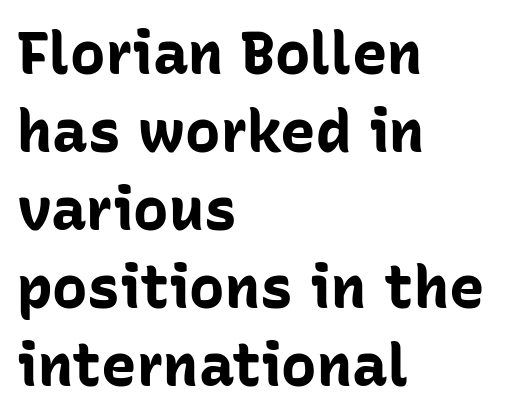
Q: Is the text bold? A: Yes.
Q: Is the text italic (slanted)? A: No, it is upright.
Q: Is the typeface a serif or a sans-serif typeface? A: Sans-serif.
Q: Is the text underlined? A: No.
Q: How is the paragraph aligned? A: Left-aligned.
Q: Is the spacing between letters normal or unusually wide? A: Normal.
Q: Is the spacing between lines tight, normal or loose? A: Normal.
Q: Width (condensed, normal, or wide)? A: Normal.
Q: Stroke contrast? A: Low.
Q: x-height? A: Medium.
Q: Monospaced? A: No.
